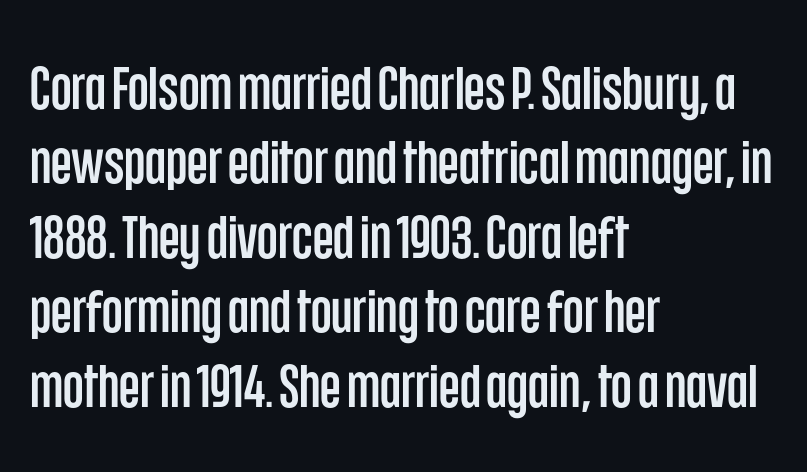
A typesetter would mark this as roman, not italic. Nope, no serifs anywhere on these letters. The face used here is proportionally spaced, like ordinary book or web type. Characters follow at the spacing the type designer built in. Typeset ragged right — the left edge is the straight one. Bare-footed words on every line.
